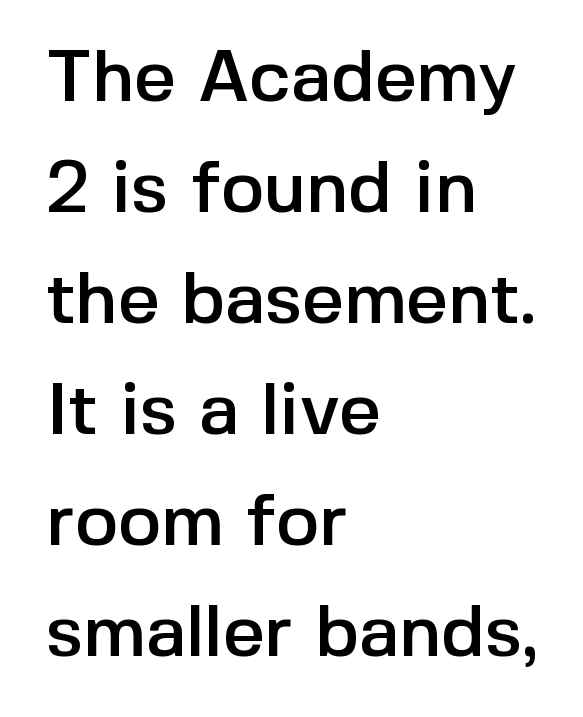
The image shows 73 px sans-serif type, upright; set left-aligned, normal line spacing (1.52x), normal letter spacing, not underlined; a medium x-height.
